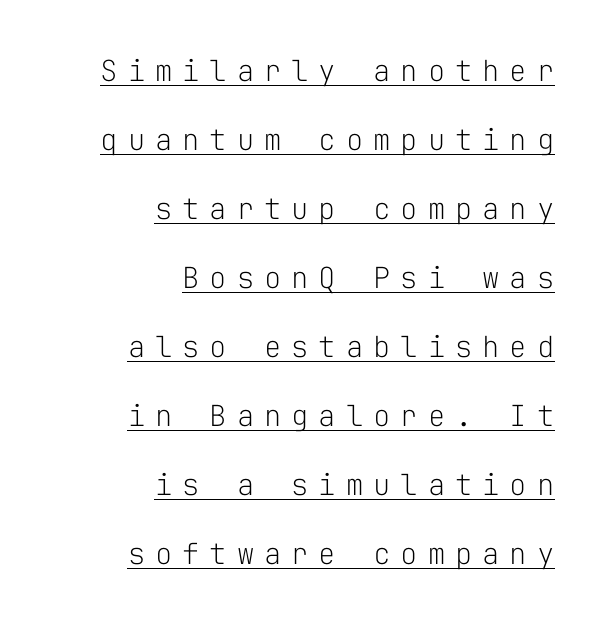
What stands out about the letter spacing? Its width — letters are far apart. Stems and bowls with no extra thickness — not bold. Regarding serifs, this sample does without them. The rendering uses typewriter-style spacing with identical character cells.
